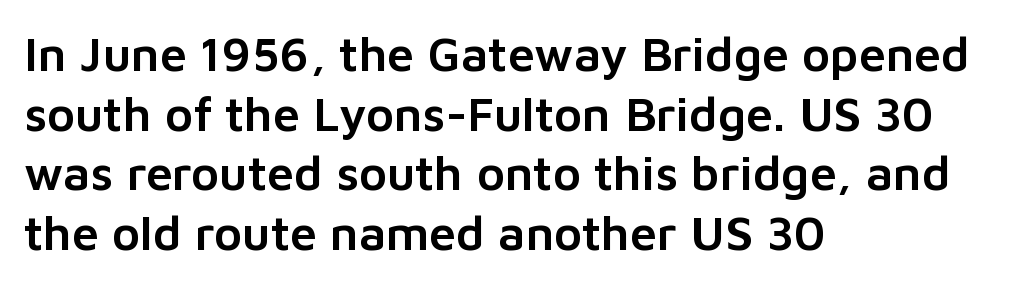
Q: Is the text italic (slanted)? A: No, it is upright.
Q: Is the typeface a serif or a sans-serif typeface? A: Sans-serif.
Q: Is the text underlined? A: No.
Q: How is the paragraph aligned? A: Left-aligned.
Q: Is the spacing between letters normal or unusually wide? A: Normal.
Q: Width (condensed, normal, or wide)? A: Normal.
Q: Stroke contrast? A: Low.
Q: x-height? A: Medium.
Q: Monospaced? A: No.
